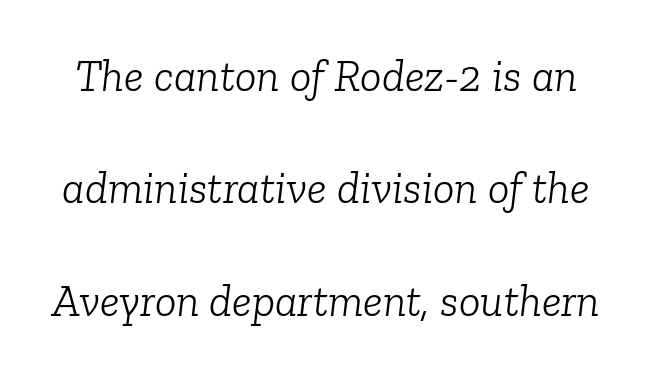
The image shows 45 px light serif type, italic (leaning right); set loose line spacing (2.5x), normal letter spacing, not underlined; low stroke contrast and a medium x-height.
